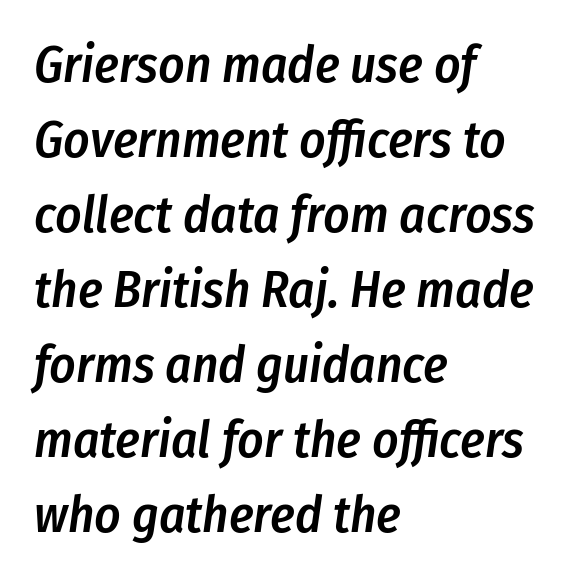
{"italic": "yes", "lean": "right", "slant_degrees": 8, "bold": "semi", "weight": "semibold", "width": "condensed", "stroke_contrast": "low", "x_height": "medium", "monospaced": "no", "underline": "no", "align": "left", "line_spacing": "normal", "line_spacing_ratio": 1.47, "letter_spacing": "normal", "letter_spacing_em": 0.0, "glyph_px": 51}
